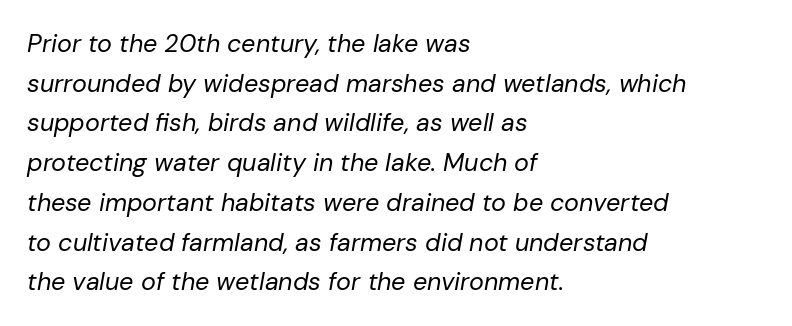
Q: Is the text bold? A: No.
Q: Is the text italic (slanted)? A: Yes, it leans right by about 10 degrees.
Q: Is the text underlined? A: No.
Q: How is the paragraph aligned? A: Left-aligned.
Q: Is the spacing between letters normal or unusually wide? A: Normal.
Q: Is the spacing between lines tight, normal or loose? A: Normal.
